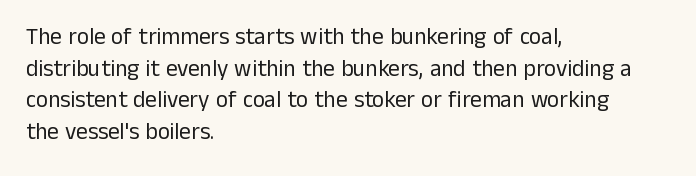
{"italic": "no", "bold": "no", "underline": "no", "align": "left", "line_spacing": "normal", "line_spacing_ratio": 1.37, "letter_spacing": "normal", "letter_spacing_em": 0.0, "glyph_px": 23}
